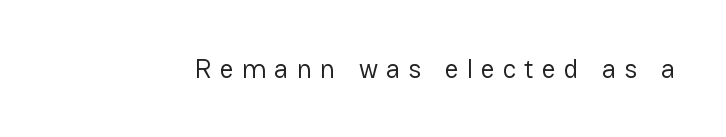
{"italic": "no", "bold": "no", "underline": "no", "letter_spacing": "wide", "letter_spacing_em": 0.3, "glyph_px": 27}
